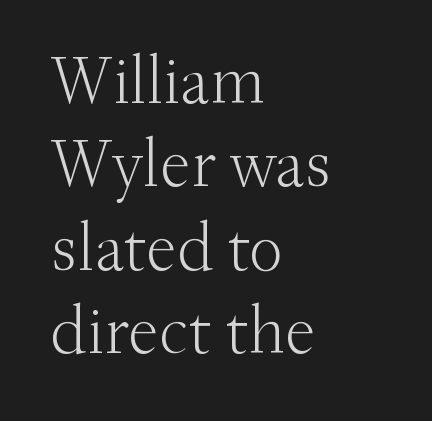
Q: Is the text bold? A: No.
Q: Is the text italic (slanted)? A: No, it is upright.
Q: Is the typeface a serif or a sans-serif typeface? A: Serif.
Q: Is the text underlined? A: No.
Q: How is the paragraph aligned? A: Left-aligned.
Q: Is the spacing between letters normal or unusually wide? A: Normal.
Q: Width (condensed, normal, or wide)? A: Normal.
Q: Stroke contrast? A: Medium.
Q: x-height? A: Small.
Q: Monospaced? A: No.
